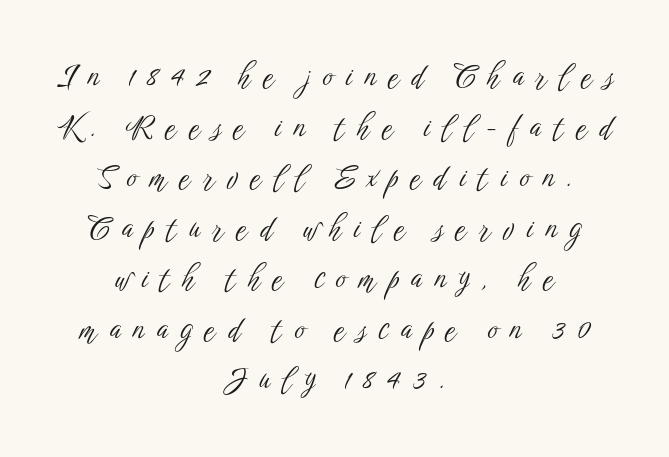
This rendering widens character spacing well past its baseline value. Reading down the column, the eye jumps a familiar distance to each next line. These lines are rendered in a variable-pitch font.
